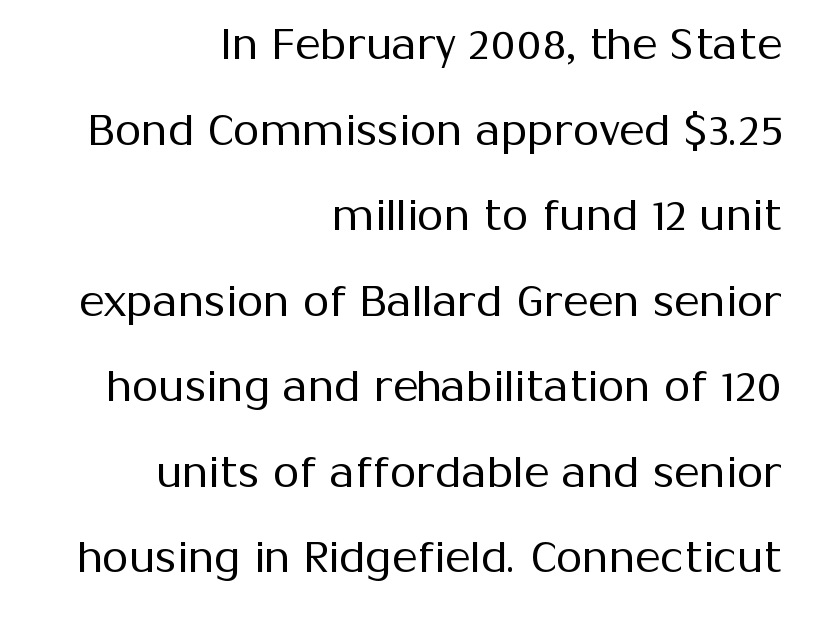
{"serif": "no", "italic": "no", "bold": "no", "weight": "regular", "width": "normal", "stroke_contrast": "medium", "x_height": "medium", "monospaced": "no", "underline": "no", "align": "right", "line_spacing": "loose", "line_spacing_ratio": 1.99, "letter_spacing": "normal", "letter_spacing_em": 0.0, "glyph_px": 43}
